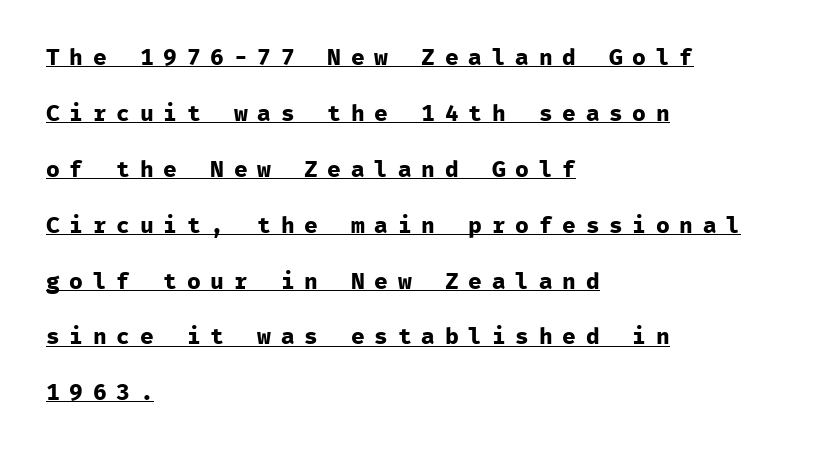
Heft: maximum for text — a bold. Underlining? Definitely there. The specimen reads as upright at a glance. Interline gaps are noticeably wide in this sample. Here the glyphs are tracked loosely, breaking word shapes into spaced letters.
